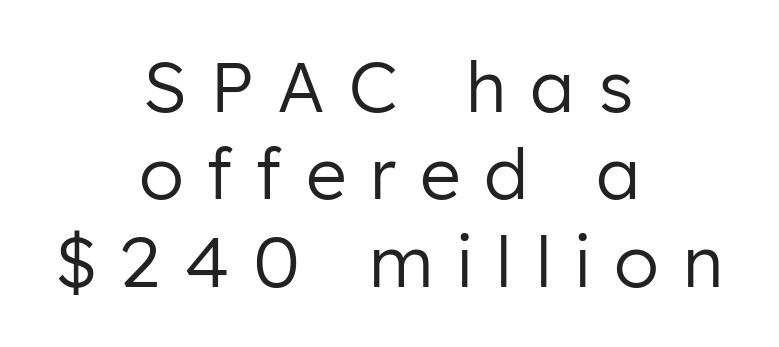
Q: Is the text bold? A: No.
Q: Is the text italic (slanted)? A: No, it is upright.
Q: Is the typeface a serif or a sans-serif typeface? A: Sans-serif.
Q: Is the text underlined? A: No.
Q: How is the paragraph aligned? A: Centered.
Q: Is the spacing between letters normal or unusually wide? A: Unusually wide.
Q: Is the spacing between lines tight, normal or loose? A: Normal.
Q: Width (condensed, normal, or wide)? A: Normal.
Q: Stroke contrast? A: Low.
Q: x-height? A: Medium.
Q: Monospaced? A: No.
